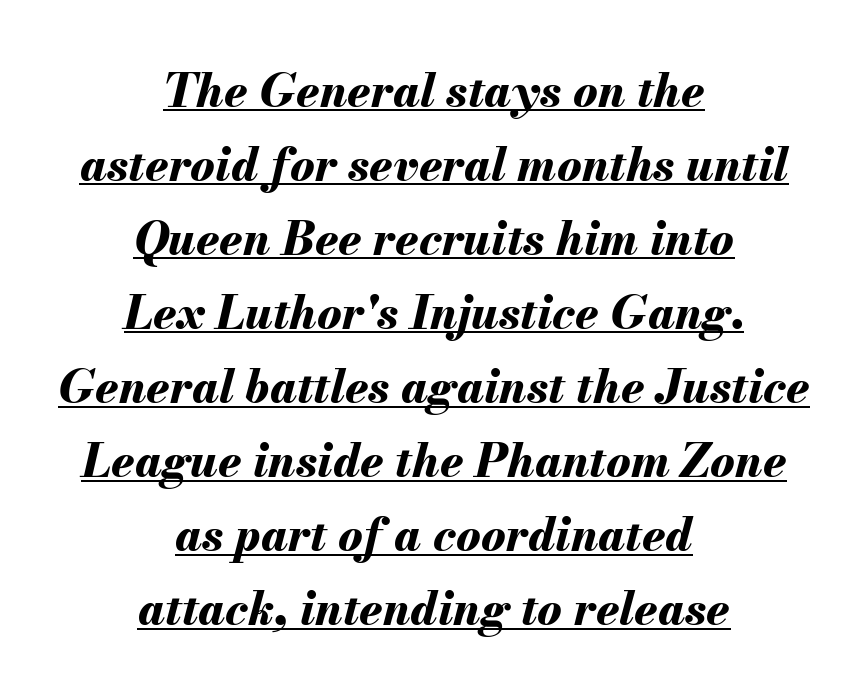
A typesetter would call this proportional, since set widths differ per character. Stroke thickness is high; the sample reads as a true bold. Layout note: lines centered. Looks like someone drew a line under every word here. These lines were composed using italics.
